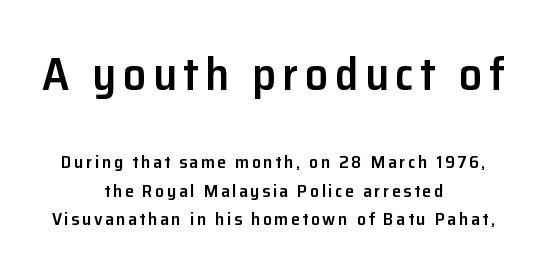
Ordinary non-slanted type is in use. Block one is the big one; block two sits smaller underneath. Has an underline been added? It has not. The typesetting leans somewhat heavy: a semibold.
